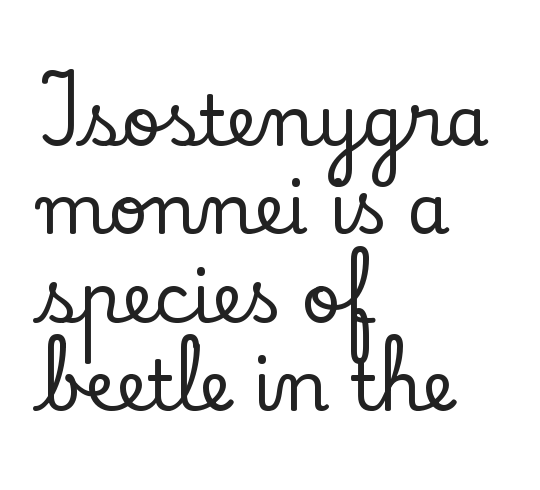
The image shows 69 px serif type, upright; set left-aligned, normal line spacing (1.28x), normal letter spacing, not underlined; low stroke contrast and a small x-height.
